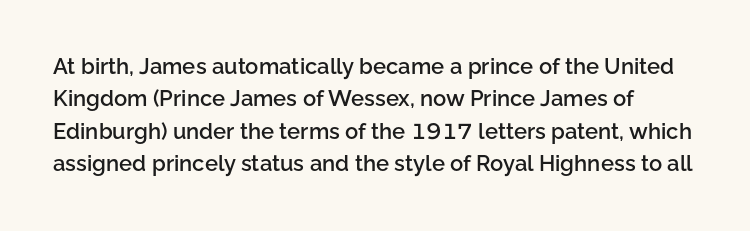
Q: Is the text bold? A: Semi-bold.
Q: Is the text italic (slanted)? A: No, it is upright.
Q: Is the text underlined? A: No.
Q: Is the spacing between letters normal or unusually wide? A: Normal.
Q: Is the spacing between lines tight, normal or loose? A: Normal.
